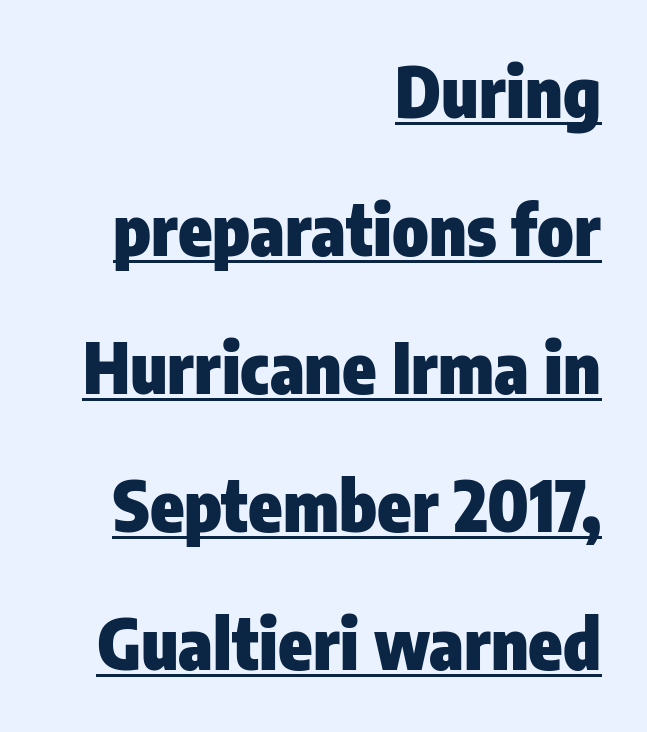
The designer went with a sans here, leaving each stem footless. The rendered words wear a rule along their underside. The rendering uses natural spacing where letterforms have individual widths. Caption: standard tracking, unaltered. Ordinary non-slanted type is in use.
